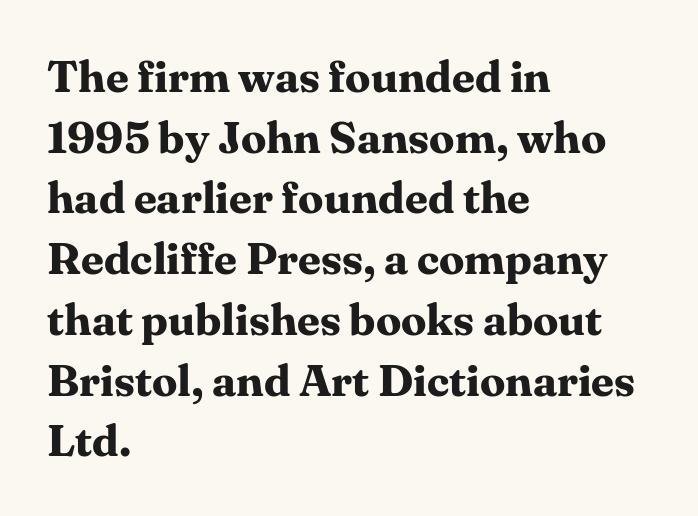
The image shows 45 px bold serif type, upright; set left-aligned, normal line spacing (1.35x), normal letter spacing, not underlined; medium stroke contrast and a medium x-height.
